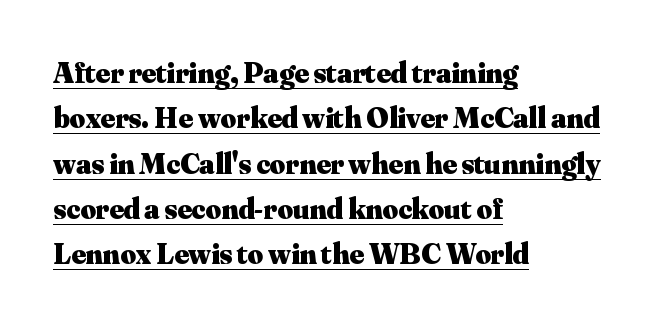
Vertical strokes here are truly vertical. The words here are underlined. Think of a printed novel: that variable character pitch is what you see here. Every row of glyphs begins at an identical x-position on the left. Notice how descenders clear the ascenders below comfortably — that's standard leading.
